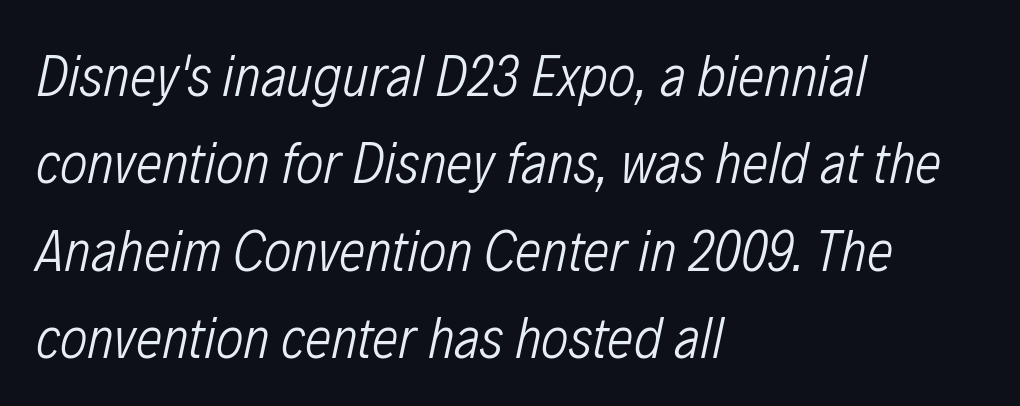
The image shows 59 px light, condensed type, italic (leaning right); set left-aligned, normal line spacing (1.48x), normal letter spacing, not underlined; low stroke contrast and a medium x-height.
